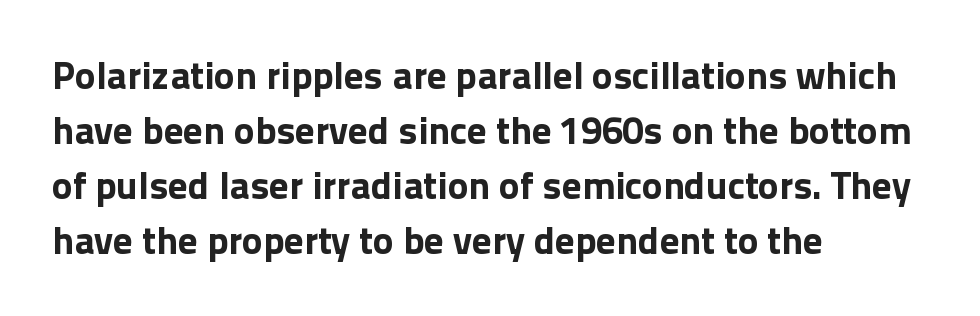
Q: Is the text bold? A: Yes.
Q: Is the text italic (slanted)? A: No, it is upright.
Q: Is the typeface a serif or a sans-serif typeface? A: Sans-serif.
Q: Is the text underlined? A: No.
Q: How is the paragraph aligned? A: Left-aligned.
Q: Is the spacing between letters normal or unusually wide? A: Normal.
Q: Is the spacing between lines tight, normal or loose? A: Normal.
Q: Width (condensed, normal, or wide)? A: Normal.
Q: x-height? A: Medium.
Q: Monospaced? A: No.
